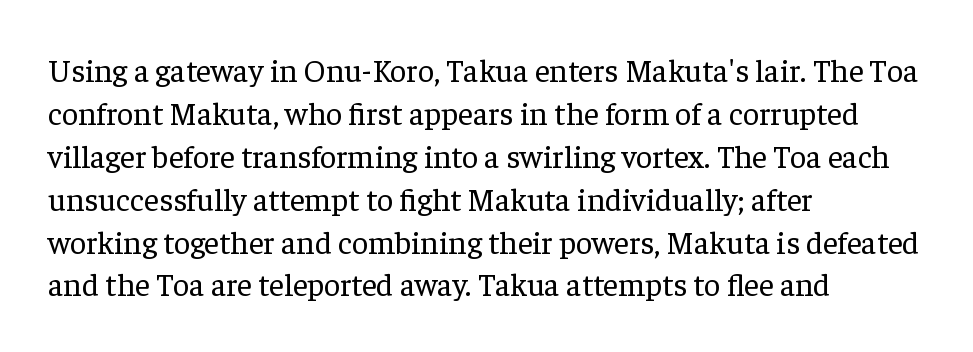
The image shows 32 px regular-weight serif type, upright; set left-aligned, normal line spacing (1.34x), normal letter spacing, not underlined; low stroke contrast and a medium x-height.
